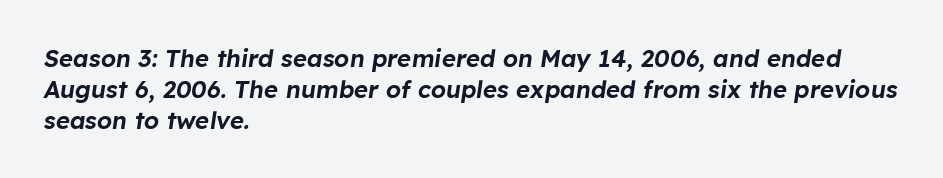
Looking at the ascenders, they clearly lean. Leading: standard. Descenders are the only things crossing below the line. The tracking reads as untouched default to a designer's eye. Leftover space on each line is placed entirely after the last word.
